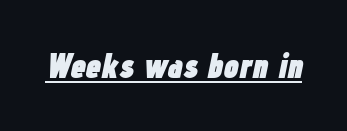
{"italic": "yes", "lean": "right", "slant_degrees": 12, "bold": "yes", "weight": "heavy", "width": "condensed", "stroke_contrast": "low", "x_height": "medium", "monospaced": "no", "underline": "yes", "letter_spacing": "normal", "letter_spacing_em": 0.0, "glyph_px": 34}
